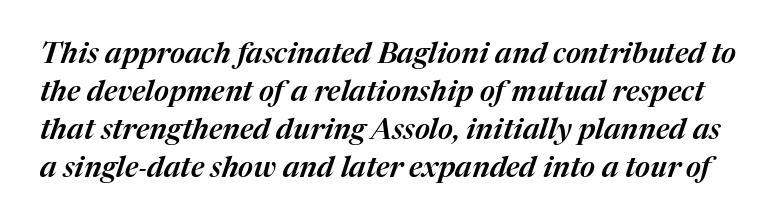
Spacing verdict: proportional, widths tailored to each character. Would a proofreader flag this as italicized? Yes. Bare-footed words on every line. Interline gaps are of average width in this sample. The line texture is even and compact thanks to regular tracking.
